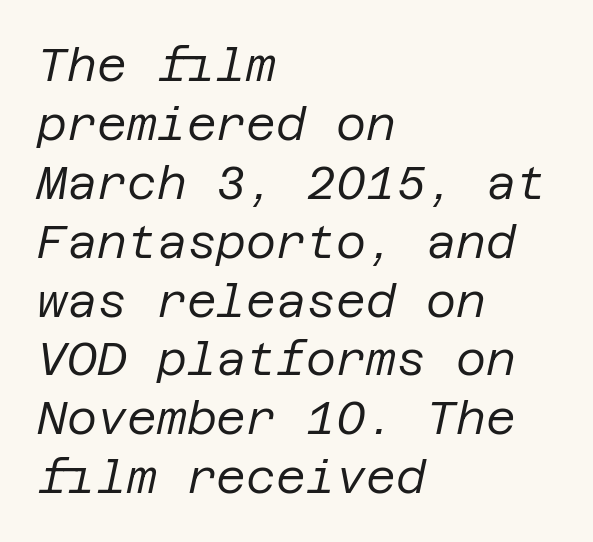
{"italic": "yes", "lean": "right", "slant_degrees": 12, "bold": "no", "weight": "regular", "width": "normal", "stroke_contrast": "low", "x_height": "large", "underline": "no", "align": "left", "line_spacing": "normal", "line_spacing_ratio": 1.28, "letter_spacing": "normal", "letter_spacing_em": 0.0, "glyph_px": 46}
